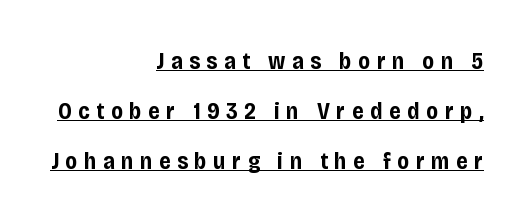
Q: Is the text bold? A: Yes.
Q: Is the text italic (slanted)? A: No, it is upright.
Q: Is the text underlined? A: Yes.
Q: How is the paragraph aligned? A: Right-aligned.
Q: Is the spacing between letters normal or unusually wide? A: Unusually wide.
Q: Is the spacing between lines tight, normal or loose? A: Loose.
